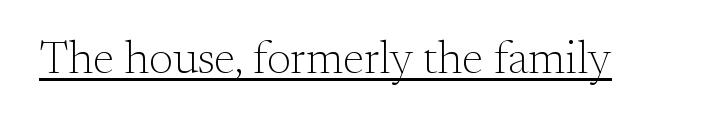
{"serif": "yes", "italic": "no", "bold": "no", "weight": "light", "width": "normal", "stroke_contrast": "medium", "x_height": "small", "monospaced": "no", "underline": "yes", "letter_spacing": "normal", "letter_spacing_em": 0.0, "glyph_px": 46}
